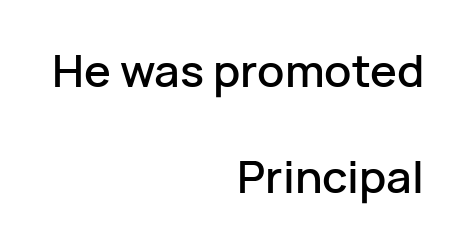
The image shows 45 px sans-serif type, upright; set right-aligned, loose line spacing (2.36x), normal letter spacing, not underlined; low stroke contrast and a medium x-height.
